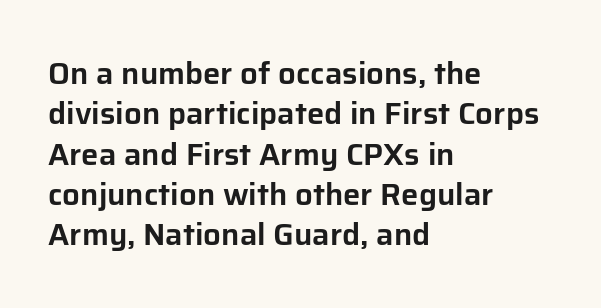
{"serif": "no", "italic": "no", "width": "normal", "stroke_contrast": "low", "x_height": "medium", "monospaced": "no", "underline": "no", "align": "left", "line_spacing": "normal", "line_spacing_ratio": 1.3, "letter_spacing": "normal", "letter_spacing_em": 0.0, "glyph_px": 31}
